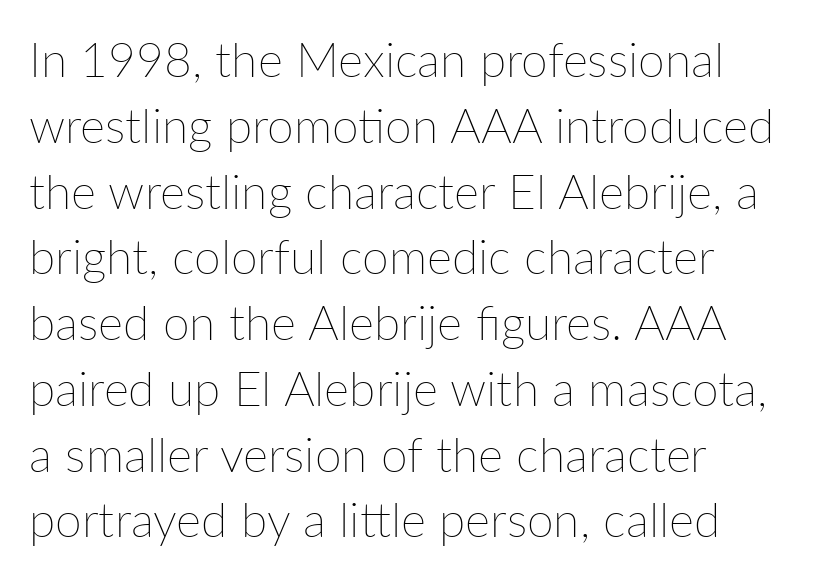
{"italic": "no", "bold": "no", "weight": "thin", "width": "normal", "stroke_contrast": "low", "x_height": "medium", "monospaced": "no", "underline": "no", "align": "left", "line_spacing": "normal", "line_spacing_ratio": 1.37, "letter_spacing": "normal", "letter_spacing_em": 0.0, "glyph_px": 48}
